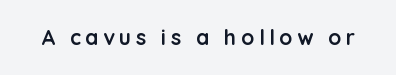
Characters remain perfectly vertical along every line. The letterforms stand isolated, each surrounded by extra space. The space directly below the letters is spotless. The glyphs have the mass of a bold cut.
